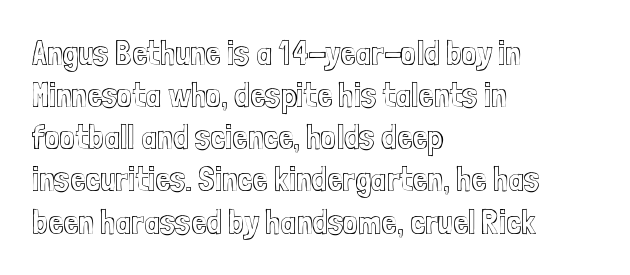
Q: Is the text italic (slanted)? A: No, it is upright.
Q: Is the text underlined? A: No.
Q: How is the paragraph aligned? A: Left-aligned.
Q: Is the spacing between letters normal or unusually wide? A: Normal.
Q: Width (condensed, normal, or wide)? A: Condensed.
Q: x-height? A: Medium.
Q: Monospaced? A: No.
